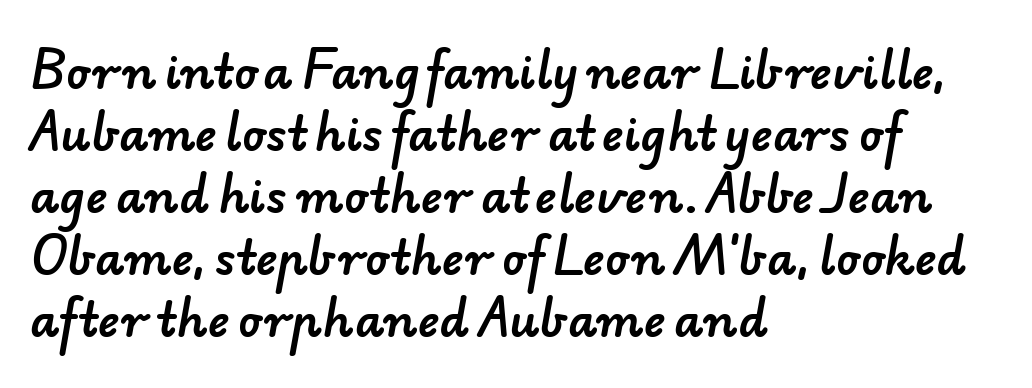
{"serif": "no", "width": "normal", "stroke_contrast": "low", "x_height": "small", "monospaced": "no", "underline": "no", "align": "left", "line_spacing": "normal", "line_spacing_ratio": 1.35, "letter_spacing": "normal", "letter_spacing_em": 0.0, "glyph_px": 46}
